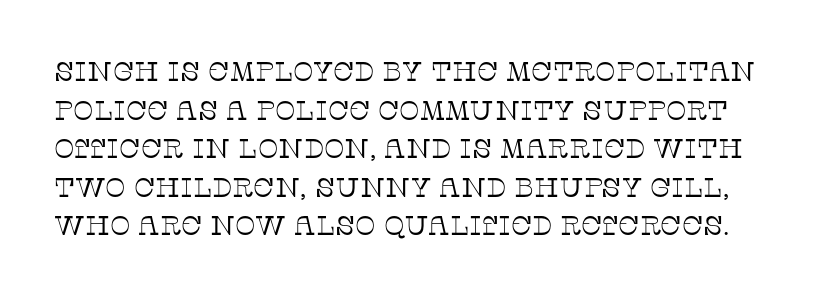
Heaviness? Minimal to ordinary, like unemphasized prose. The horizontal fit of the characters is conventional and even. Tall strokes in this sample are plumb rather than angled. If you measured baseline to baseline, you'd find a middling distance.
